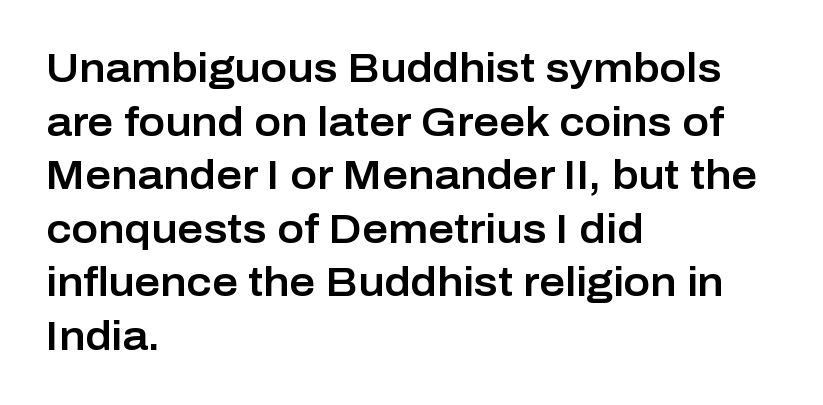
{"serif": "no", "italic": "no", "width": "normal", "stroke_contrast": "low", "x_height": "medium", "monospaced": "no", "underline": "no", "align": "left", "line_spacing": "normal", "line_spacing_ratio": 1.34, "letter_spacing": "normal", "letter_spacing_em": 0.0, "glyph_px": 40}
